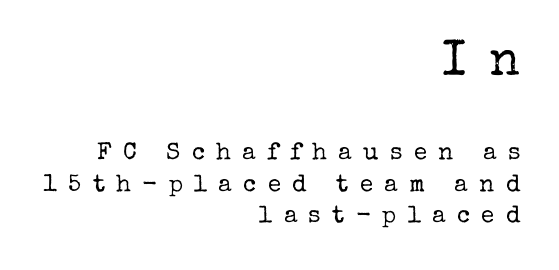
{"serif": "yes", "italic": "no", "bold": "no", "weight": "regular", "width": "normal", "stroke_contrast": "low", "x_height": "medium", "monospaced": "no", "underline": "no", "align": "right", "line_spacing": "normal", "line_spacing_ratio": 1.31, "letter_spacing": "wide", "letter_spacing_em": 0.47, "larger_block": "first", "size_ratio": 2.04, "glyph_px": 49}
